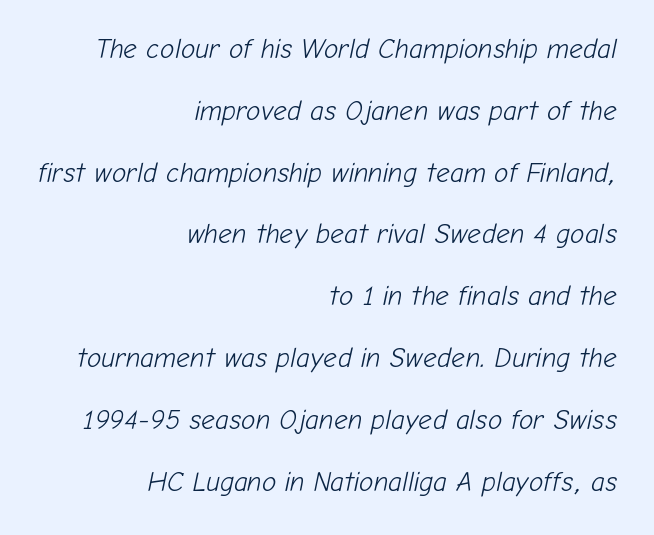
{"italic": "yes", "lean": "right", "slant_degrees": 12, "bold": "no", "underline": "no", "align": "right", "line_spacing": "loose", "line_spacing_ratio": 2.29, "letter_spacing": "normal", "letter_spacing_em": 0.0, "glyph_px": 27}
